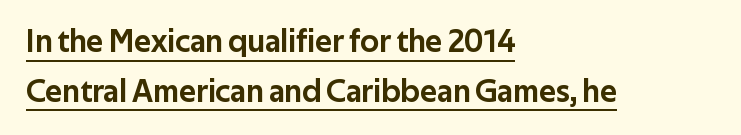
The rendering uses natural spacing where letterforms have individual widths. Ordinary non-slanted type is in use. Note: no serifs on the glyphs. Students, note that the glyphs here touch the page at normal intervals.
